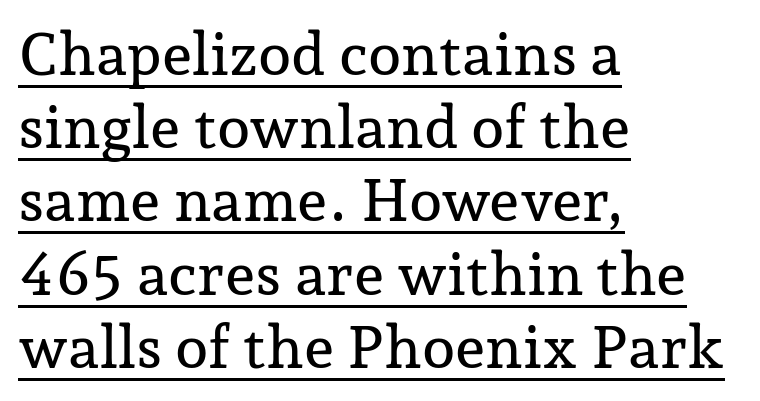
Compared with a centered layout, this one pins lines to the left instead. Honestly, the underline is the first thing you notice here. Short note: letters normally spaced. Is this a fixed-width face? No — the glyphs have proportional, varying widths.
